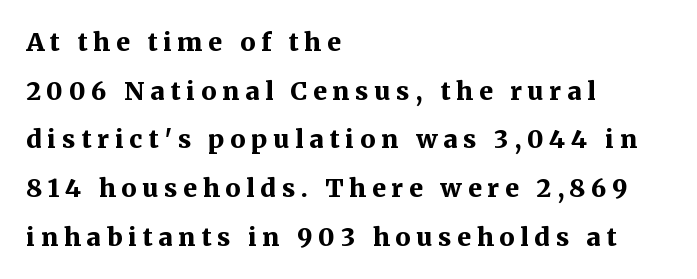
Q: Is the text bold? A: Yes.
Q: Is the text italic (slanted)? A: No, it is upright.
Q: Is the text underlined? A: No.
Q: How is the paragraph aligned? A: Left-aligned.
Q: Is the spacing between letters normal or unusually wide? A: Unusually wide.
Q: Is the spacing between lines tight, normal or loose? A: Loose.
